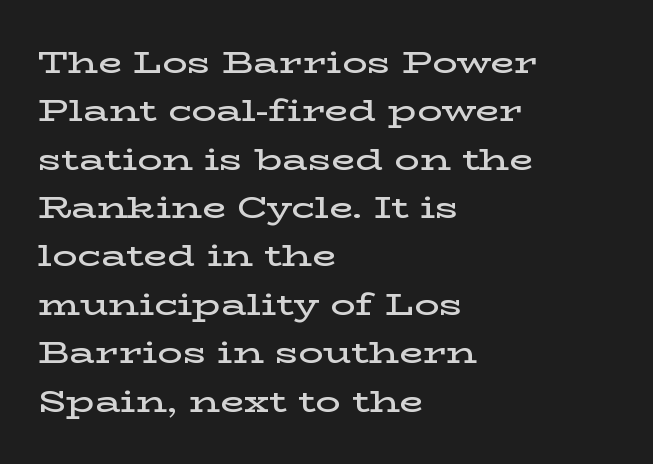
The image shows 31 px semibold, wide serif type, upright; set left-aligned, normal line spacing (1.56x), normal letter spacing, not underlined; low stroke contrast and a medium x-height.
